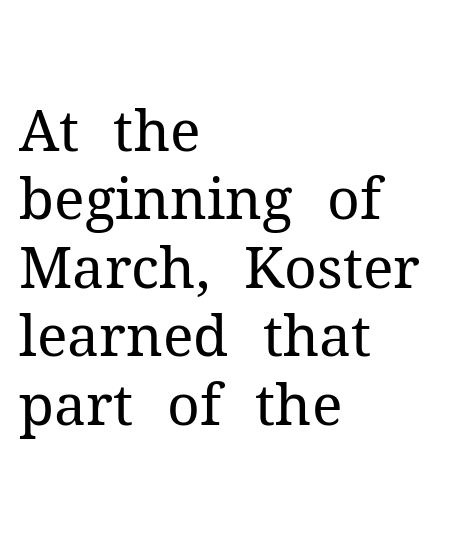
The area under the type is left untouched. This sample has the flowing, uneven cadence of proportional lettering. The text block is weighted toward the left margin, trailing off unevenly rightward. The characters display serif detailing at their extremities. The weight would be labelled regular, book, light, or lighter still. The lettering stays uniformly vertical, giving the passage a roman look.
